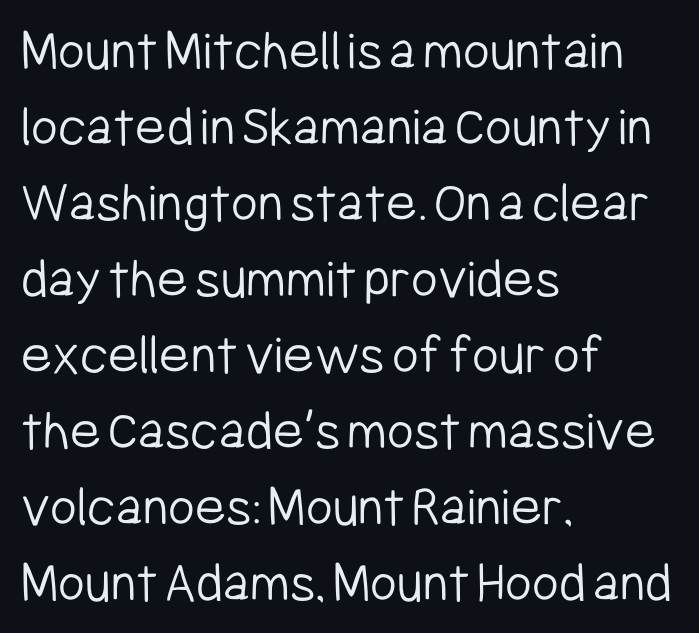
The image shows 58 px light, condensed sans-serif type, upright; set left-aligned, normal line spacing (1.31x), normal letter spacing, not underlined; low stroke contrast and a medium x-height.
